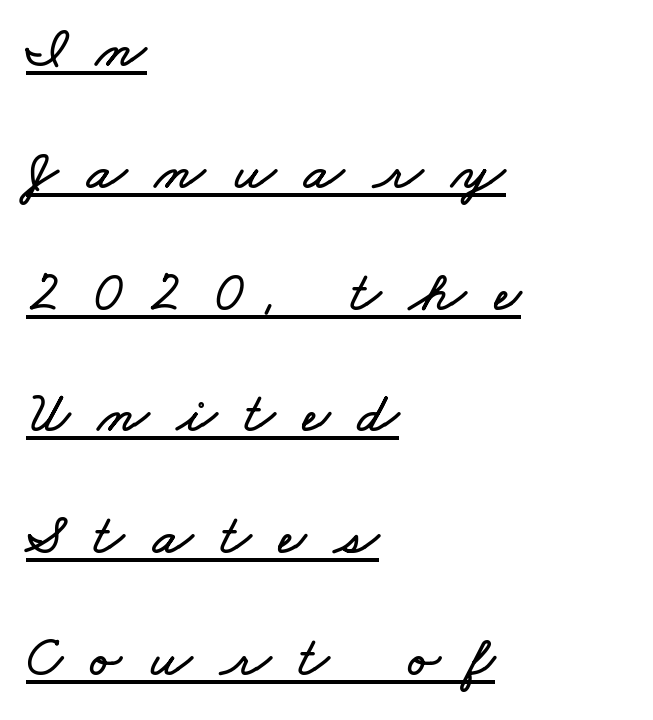
What decoration does the sample have? An underline. Line beginnings align vertically; line endings do not. A typesetter would call this heavily tracked-out type. Varying glyph widths throughout — classic text-font behaviour.
